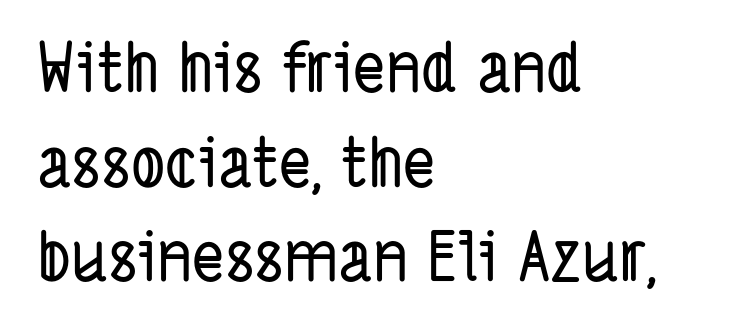
{"serif": "no", "width": "condensed", "stroke_contrast": "low", "x_height": "medium", "monospaced": "no", "underline": "no", "align": "left", "line_spacing": "normal", "line_spacing_ratio": 1.39, "letter_spacing": "normal", "letter_spacing_em": 0.0, "glyph_px": 68}
